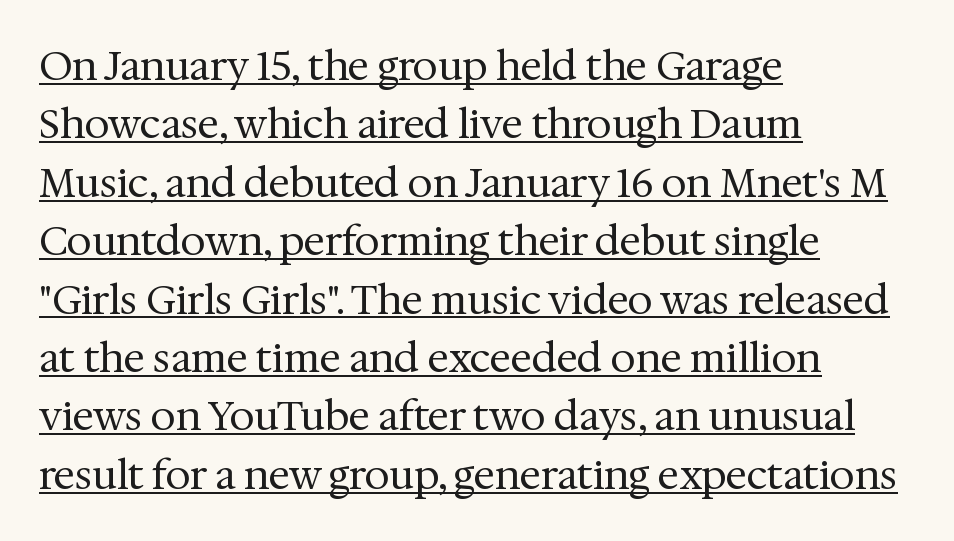
Q: Is the text bold? A: No.
Q: Is the text italic (slanted)? A: No, it is upright.
Q: Is the typeface a serif or a sans-serif typeface? A: Serif.
Q: Is the text underlined? A: Yes.
Q: How is the paragraph aligned? A: Left-aligned.
Q: Is the spacing between letters normal or unusually wide? A: Normal.
Q: Is the spacing between lines tight, normal or loose? A: Normal.
Q: Width (condensed, normal, or wide)? A: Normal.
Q: Stroke contrast? A: Medium.
Q: x-height? A: Medium.
Q: Monospaced? A: No.
